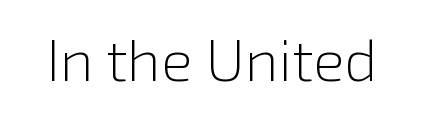
The image shows 59 px light sans-serif type, upright; set normal letter spacing, not underlined; a medium x-height.
